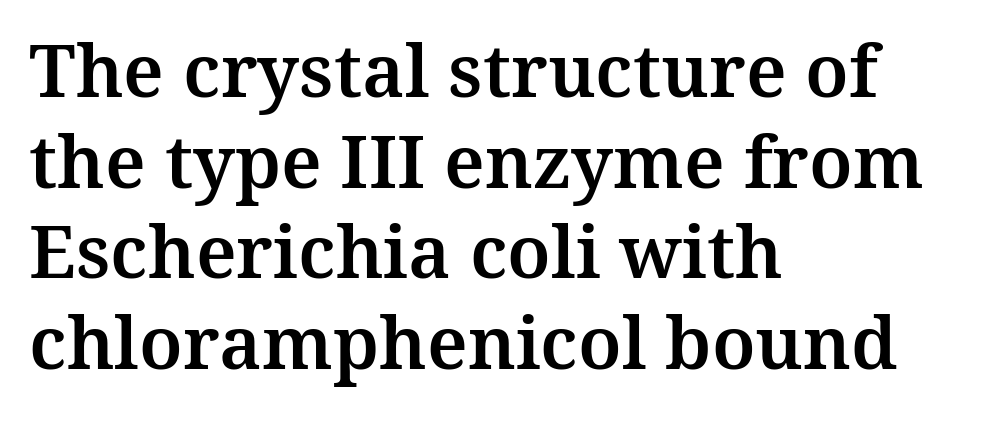
The image shows 73 px serif type, upright; set left-aligned, line spacing 1.24x, normal letter spacing, not underlined; medium stroke contrast and a medium x-height.
